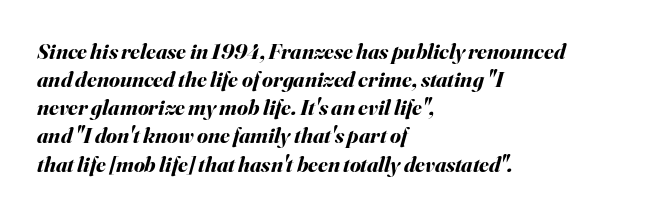
Q: Is the text bold? A: Yes.
Q: Is the text italic (slanted)? A: Yes, it leans right by about 16 degrees.
Q: Is the text underlined? A: No.
Q: How is the paragraph aligned? A: Left-aligned.
Q: Is the spacing between letters normal or unusually wide? A: Normal.
Q: Is the spacing between lines tight, normal or loose? A: Normal.
